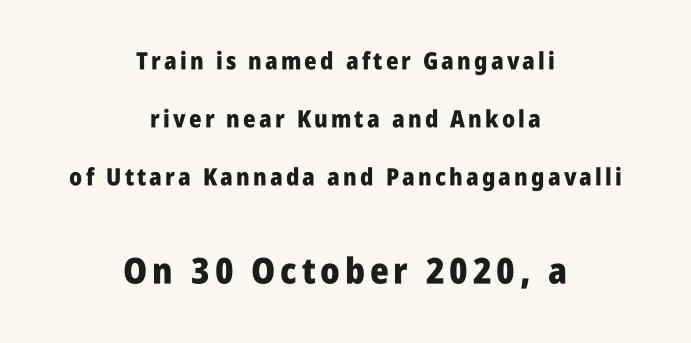
Q: Is the text bold? A: Yes.
Q: Is the text italic (slanted)? A: No, it is upright.
Q: Is the typeface a serif or a sans-serif typeface? A: Sans-serif.
Q: Is the text underlined? A: No.
Q: How is the paragraph aligned? A: Centered.
Q: Is the spacing between lines tight, normal or loose? A: Loose.
Q: Which block of text is set in a larger size, the first (top) or the second (bottom)? A: The second (bottom) one.
Q: Width (condensed, normal, or wide)? A: Condensed.
Q: Stroke contrast? A: Low.
Q: x-height? A: Large.
Q: Monospaced? A: No.
